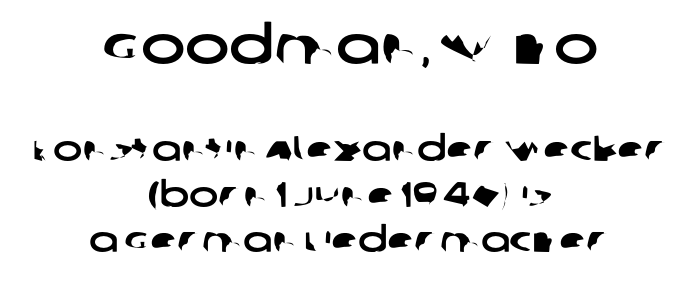
{"serif": "no", "width": "wide", "stroke_contrast": "low", "x_height": "large", "monospaced": "no", "underline": "no", "align": "center", "line_spacing": "normal", "line_spacing_ratio": 1.3, "letter_spacing": "normal", "letter_spacing_em": 0.0, "larger_block": "first", "size_ratio": 1.51, "glyph_px": 53}
